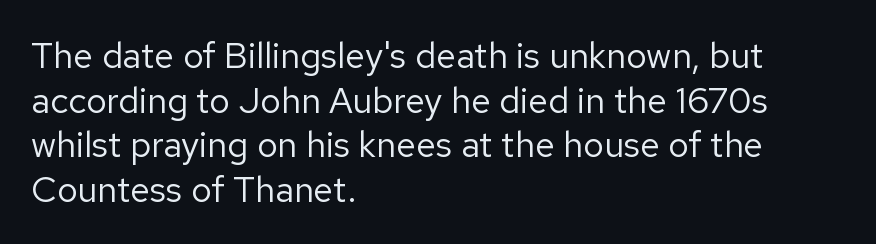
{"serif": "no", "italic": "no", "bold": "no", "weight": "regular", "width": "normal", "stroke_contrast": "low", "x_height": "medium", "monospaced": "no", "underline": "no", "align": "left", "line_spacing_ratio": 1.24, "letter_spacing": "normal", "letter_spacing_em": 0.0, "glyph_px": 36}
